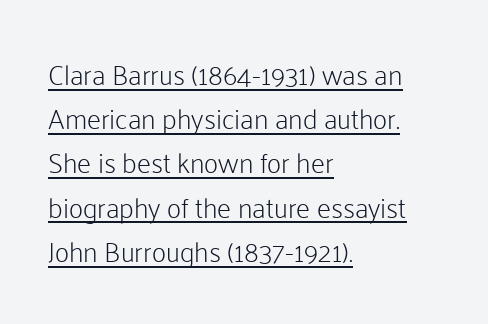
Q: Is the text bold? A: No.
Q: Is the text italic (slanted)? A: No, it is upright.
Q: Is the typeface a serif or a sans-serif typeface? A: Sans-serif.
Q: Is the text underlined? A: Yes.
Q: How is the paragraph aligned? A: Left-aligned.
Q: Is the spacing between letters normal or unusually wide? A: Normal.
Q: Is the spacing between lines tight, normal or loose? A: Normal.
Q: Width (condensed, normal, or wide)? A: Normal.
Q: Stroke contrast? A: Low.
Q: x-height? A: Medium.
Q: Monospaced? A: No.
